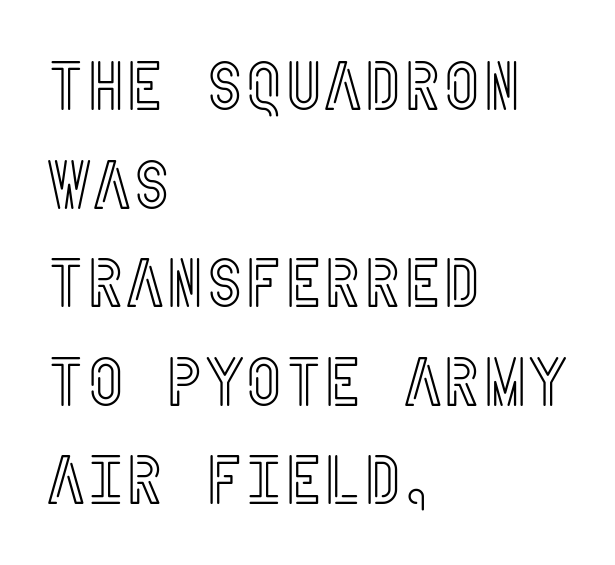
Q: Is the text italic (slanted)? A: No, it is upright.
Q: Is the text underlined? A: No.
Q: How is the paragraph aligned? A: Left-aligned.
Q: Is the spacing between letters normal or unusually wide? A: Normal.
Q: Is the spacing between lines tight, normal or loose? A: Normal.
Q: Width (condensed, normal, or wide)? A: Condensed.
Q: x-height? A: Large.
